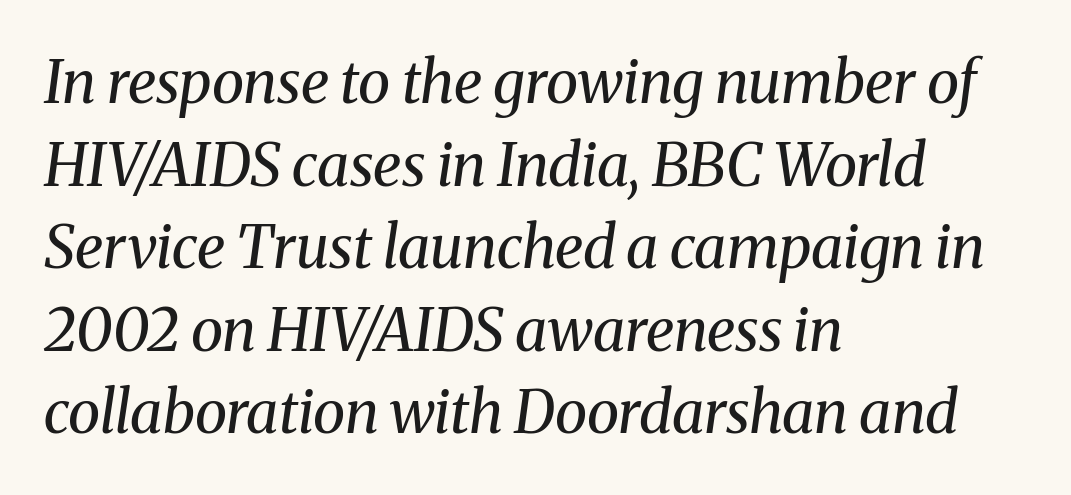
Ink coverage per letter is moderate at most. Rule under the text: the space is simply empty. Check where the strokes stop: tiny serifs finish them off. Note the varied advance widths — an 'i' is clearly narrower than an 'm'. Every character sits at an angle, as italics do.
